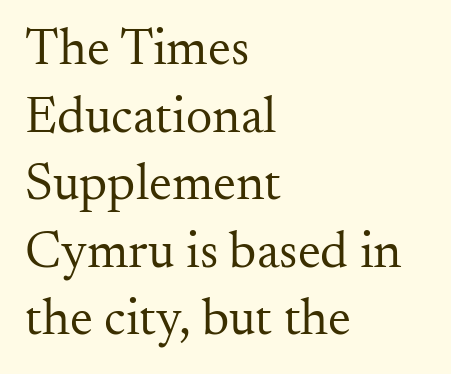
Looks like regular typesetting: each glyph gets only the width it needs. Compared with typical paragraphs, the rows here are spaced about the same. The lines in this sample share a left origin and differ only in where they stop. Little horizontal feet cap the strokes, marking this as serif type.
